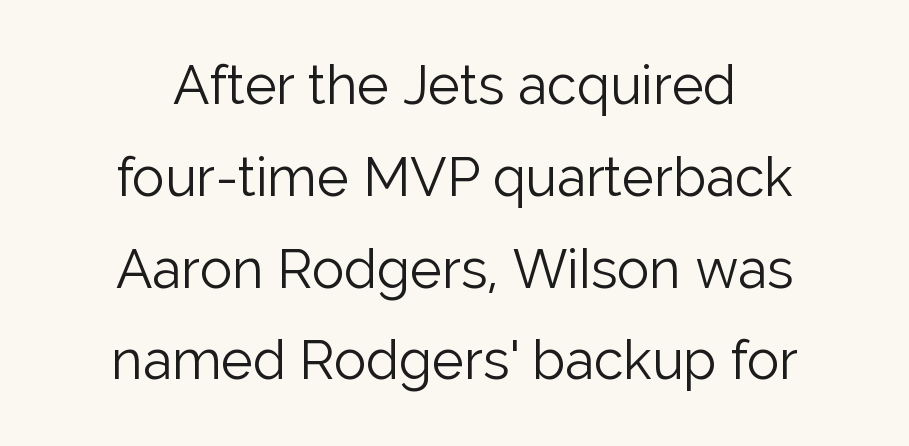
A student would call this center alignment; a typographer would say set centered. No letter is thick-stroked: the sample isn't bold. Typographically, this falls in the sans-serif category. Is there any slant? The stems are plumb.
